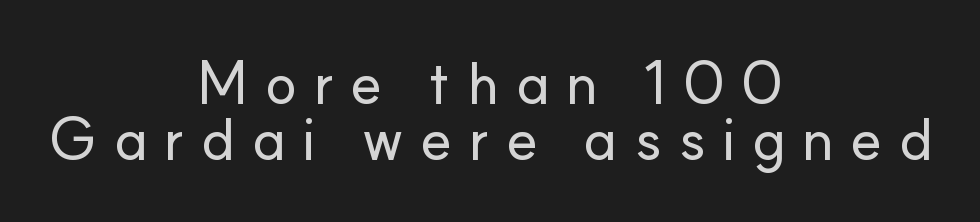
Q: Is the text italic (slanted)? A: No, it is upright.
Q: Is the typeface a serif or a sans-serif typeface? A: Sans-serif.
Q: Is the text underlined? A: No.
Q: How is the paragraph aligned? A: Centered.
Q: Is the spacing between letters normal or unusually wide? A: Unusually wide.
Q: Is the spacing between lines tight, normal or loose? A: Tight.
Q: Width (condensed, normal, or wide)? A: Normal.
Q: Stroke contrast? A: Low.
Q: x-height? A: Small.
Q: Monospaced? A: No.
